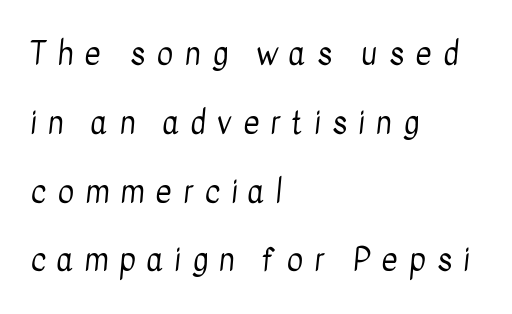
Caption: face not bold, strokes unweighted. These lines are rendered in a variable-pitch font. Summary of vertical rhythm: relaxed, with wide interline spacing. Is the block centered? No — it sits flush against the left margin. Characters follow at a spacing far wider than the type designer built in. Unmarked baselines from the first word to the last.
